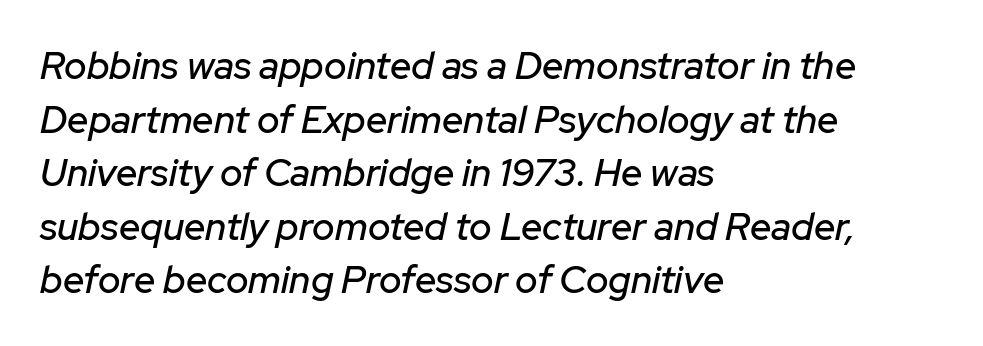
These lines are set flush left with a ragged right edge. The block of text has a typical density, with ordinary space between rows. The face used here has a pronounced slope to its letters. The tracking reads as untouched default to a designer's eye. This rendering features lettering with no underline. The passage shown is typed in a proportional face where columns would drift.
